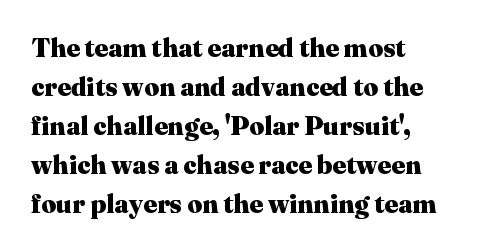
Successive baselines arrive at the customary interval. Nope, not italic — everything's standing straight. Stroke thickness is high; the sample reads as a true bold. Line starts are locked; line ends wander. Clear beneath every line of the passage. The line texture is even and compact thanks to regular tracking.
